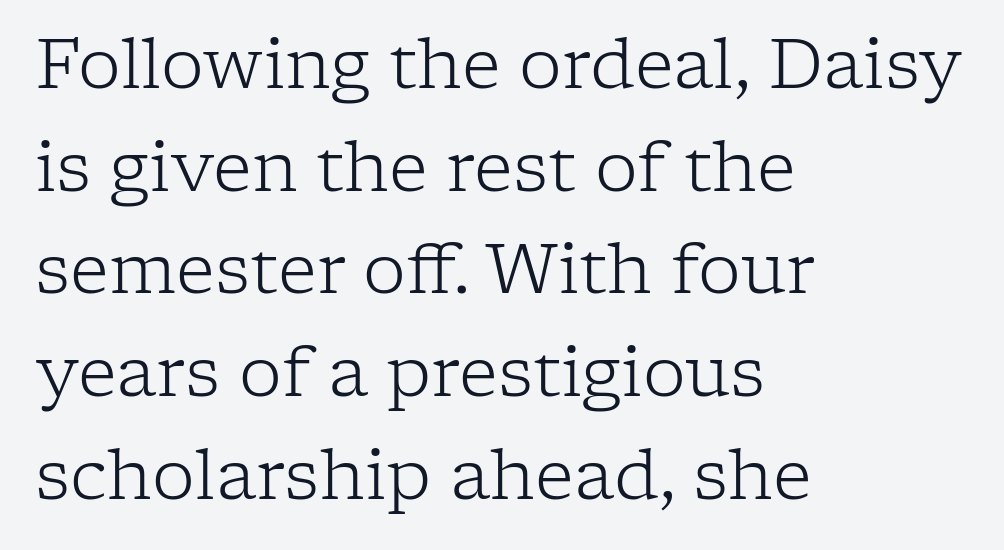
The image shows 68 px light serif type, upright; set left-aligned, normal line spacing (1.51x), normal letter spacing, not underlined; low stroke contrast and a medium x-height.
